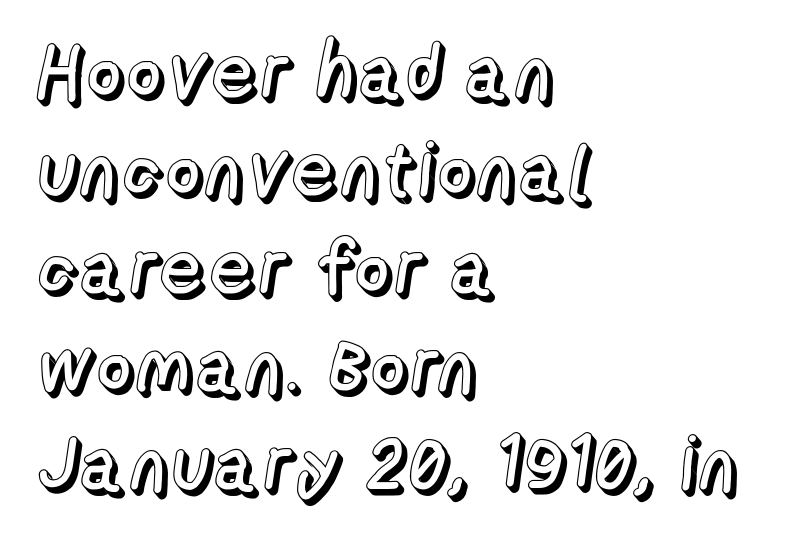
Q: Is the text italic (slanted)? A: Yes.
Q: Is the text underlined? A: No.
Q: How is the paragraph aligned? A: Left-aligned.
Q: Is the spacing between letters normal or unusually wide? A: Normal.
Q: Is the spacing between lines tight, normal or loose? A: Normal.
Q: Width (condensed, normal, or wide)? A: Normal.
Q: x-height? A: Medium.
Q: Monospaced? A: No.
